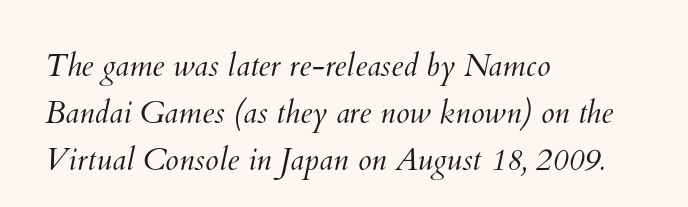
{"bold": "no", "weight": "light", "width": "normal", "stroke_contrast": "medium", "x_height": "small", "monospaced": "no", "underline": "no", "align": "left", "line_spacing": "normal", "line_spacing_ratio": 1.52, "letter_spacing": "normal", "letter_spacing_em": 0.0, "glyph_px": 31}
